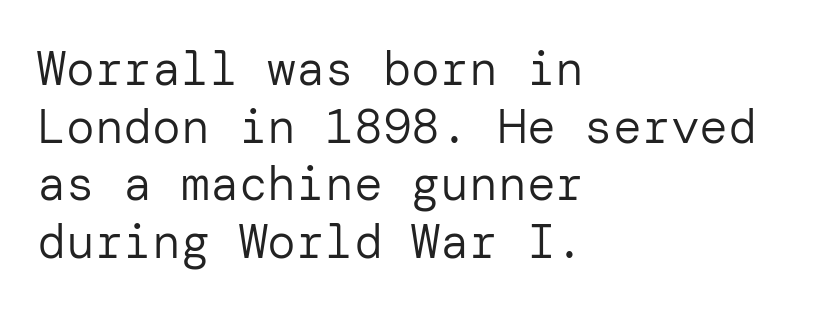
The compositor pushed each line to the left boundary. Any mark beneath the type? The region is blank. Designer's note — italics off, roman on. Is this a heavy cut? Hardly; it is regular or lighter.
